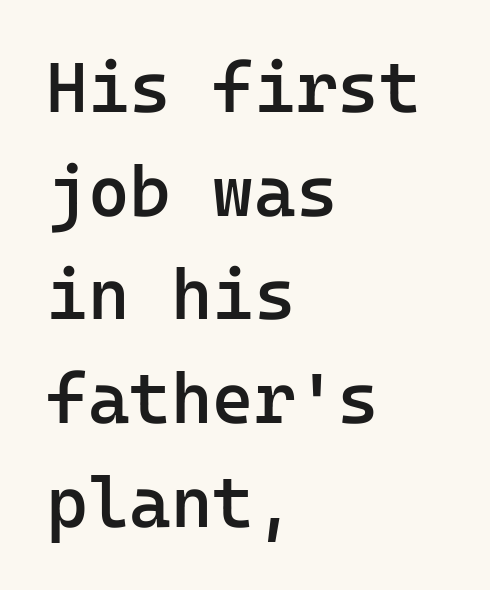
{"serif": "no", "italic": "no", "bold": "semi", "weight": "semibold", "width": "normal", "stroke_contrast": "low", "x_height": "medium", "monospaced": "yes", "underline": "no", "align": "left", "line_spacing": "normal", "line_spacing_ratio": 1.46, "letter_spacing": "normal", "letter_spacing_em": 0.0, "glyph_px": 71}
